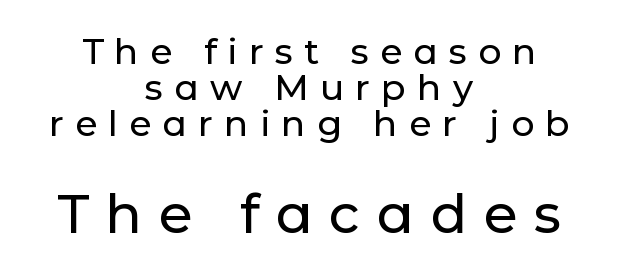
The image shows 54 px sans-serif type, upright; set centered, tight line spacing (1.0x), unusually wide letter spacing (+0.31 em), not underlined; the second (bottom) block is 1.5x larger; low stroke contrast and a medium x-height.
